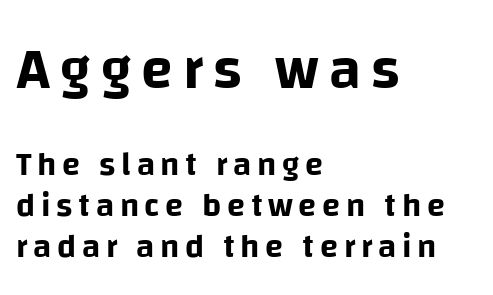
The image shows 58 px sans-serif type, upright; set left-aligned, line spacing 1.24x, not underlined; the first (top) block is 1.76x larger; low stroke contrast and a large x-height.
